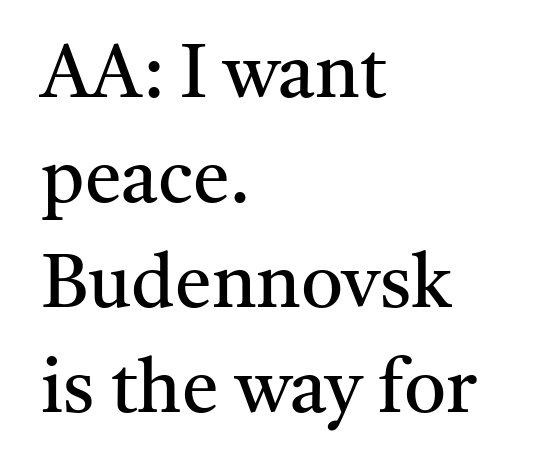
{"serif": "yes", "italic": "no", "bold": "no", "weight": "regular", "width": "normal", "stroke_contrast": "medium", "x_height": "medium", "monospaced": "no", "underline": "no", "align": "left", "line_spacing": "normal", "line_spacing_ratio": 1.42, "letter_spacing": "normal", "letter_spacing_em": 0.0, "glyph_px": 74}
